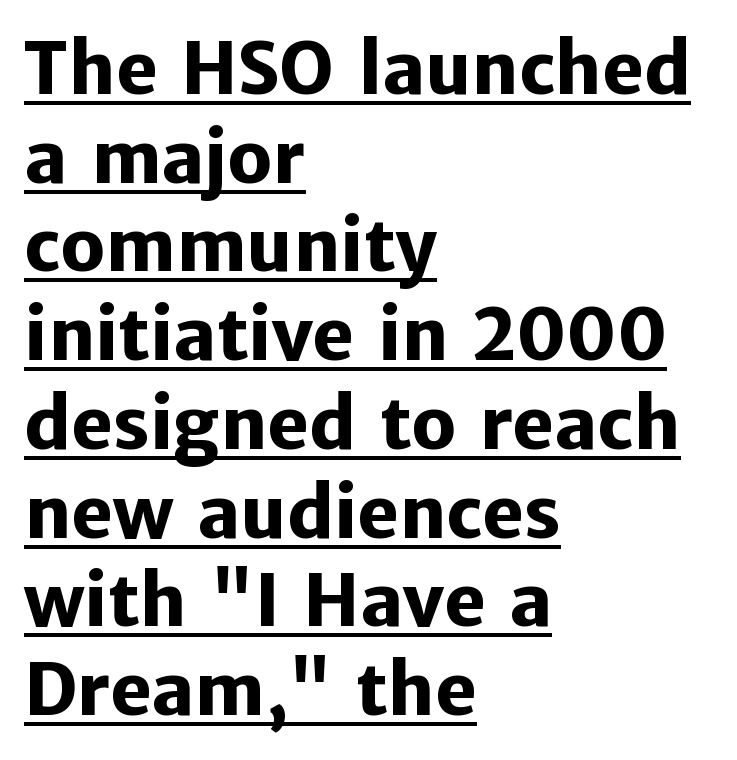
The image shows 71 px heavy sans-serif type, upright; set left-aligned, normal line spacing (1.25x), normal letter spacing, underlined; low stroke contrast and a medium x-height.
